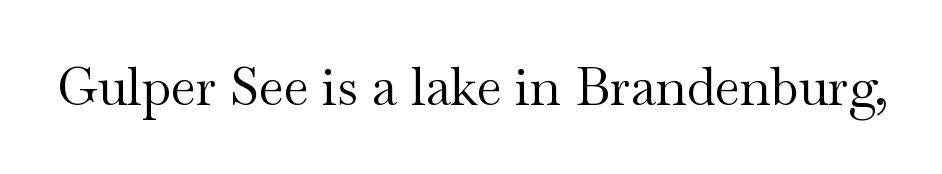
{"serif": "yes", "italic": "no", "bold": "no", "weight": "regular", "width": "wide", "stroke_contrast": "medium", "x_height": "small", "monospaced": "no", "underline": "no", "letter_spacing": "normal", "letter_spacing_em": 0.0, "glyph_px": 52}
